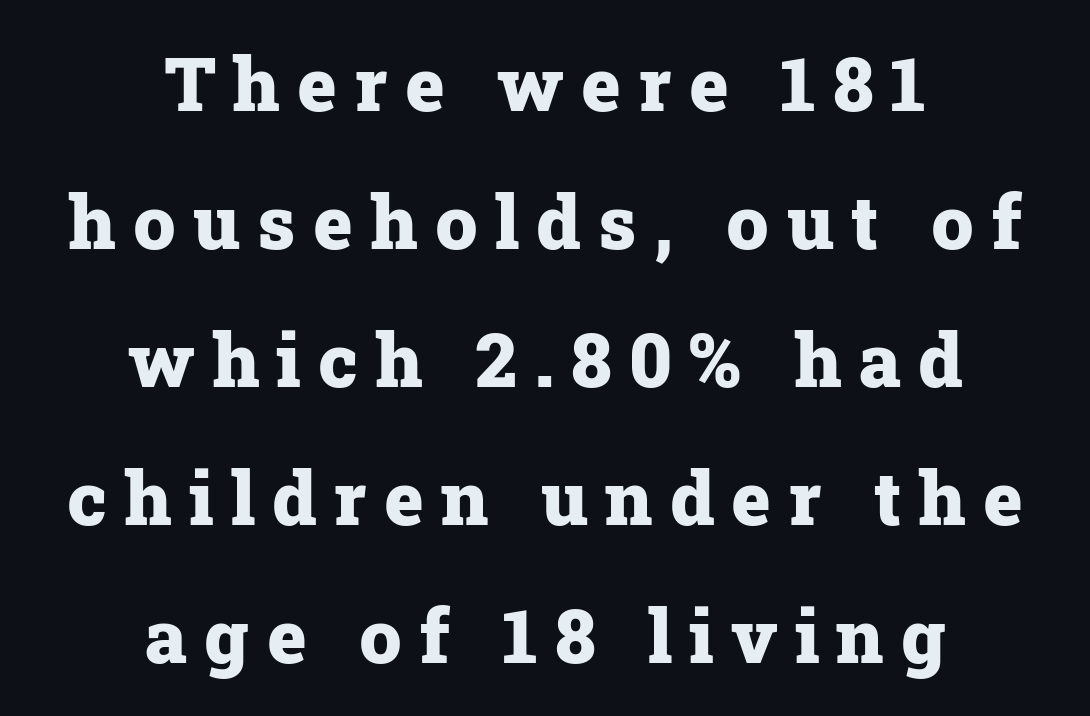
Someone cranked the tracking dial way up on this one. The face used here is proportionally spaced, like ordinary book or web type. The typesetter chose a symmetrical, centered arrangement here. This sample uses an upright cut, with every glyph sitting square on the baseline. Plenty of ink on the page — the face is bold. Underline: absent.
